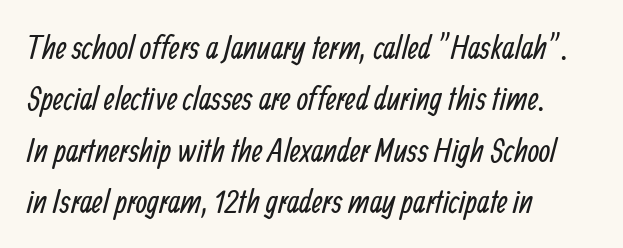
{"serif": "no", "bold": "no", "weight": "regular", "width": "condensed", "stroke_contrast": "low", "x_height": "medium", "monospaced": "no", "underline": "no", "align": "left", "line_spacing": "normal", "line_spacing_ratio": 1.56, "letter_spacing": "normal", "letter_spacing_em": 0.0, "glyph_px": 33}
